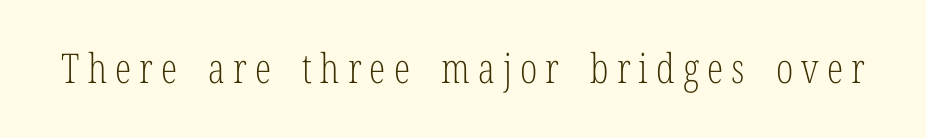
The image shows 41 px light, condensed serif type, upright; set unusually wide letter spacing (+0.2 em), not underlined; low stroke contrast and a medium x-height.
